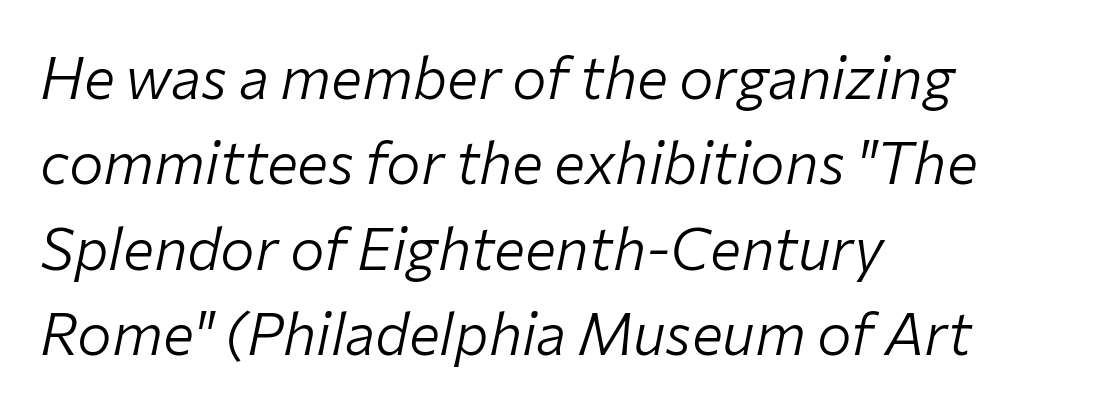
The image shows 58 px light type, italic (leaning right); set left-aligned, normal line spacing (1.47x), normal letter spacing, not underlined; low stroke contrast and a medium x-height.
